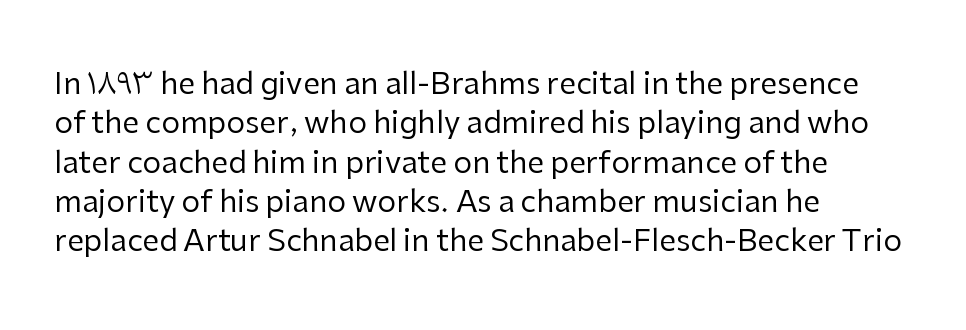
Is the stroke heavy? The answer is a plain regular-or-lighter. Does the copy run flush right? No — it runs flush left. Line spacing here is normal. The letters carry no serifs — their stems end cleanly without finishing strokes. The rendering keeps characters at their native spacing.
